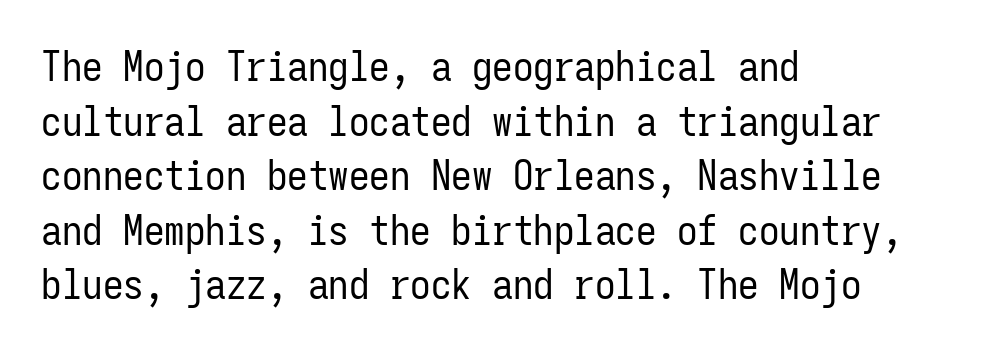
You could count columns in this text — the font is strictly monospaced. Quick note: underline off. Compared with a typical body face, this is equally light or lighter still. Line beginnings align vertically; line endings do not. Observe the absence of serifs on each vertical stroke in this sample.
